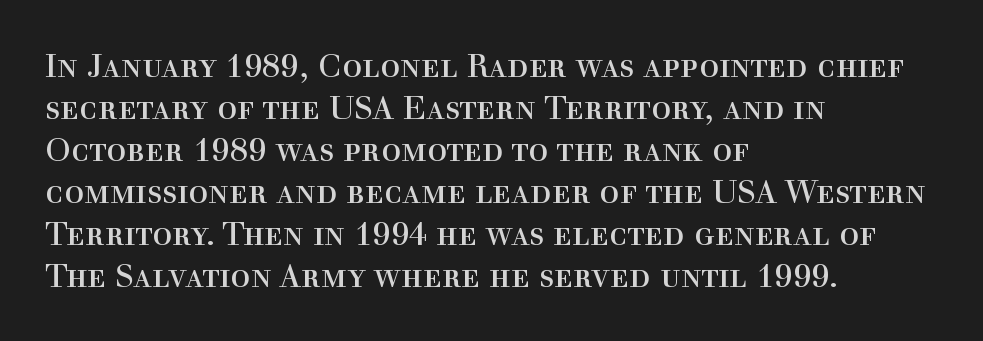
Q: Is the text bold? A: No.
Q: Is the text italic (slanted)? A: No, it is upright.
Q: Is the typeface a serif or a sans-serif typeface? A: Serif.
Q: Is the text underlined? A: No.
Q: How is the paragraph aligned? A: Left-aligned.
Q: Is the spacing between letters normal or unusually wide? A: Normal.
Q: Is the spacing between lines tight, normal or loose? A: Normal.
Q: Width (condensed, normal, or wide)? A: Normal.
Q: x-height? A: Medium.
Q: Monospaced? A: No.
